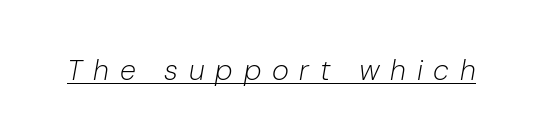
The image shows 29 px light type, italic (leaning right); set unusually wide letter spacing (+0.37 em), underlined; low stroke contrast and a medium x-height.
